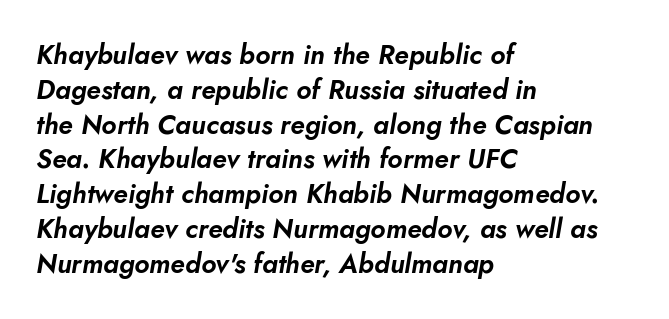
{"italic": "yes", "lean": "right", "slant_degrees": 10, "underline": "no", "align": "left", "line_spacing": "normal", "line_spacing_ratio": 1.29, "letter_spacing": "normal", "letter_spacing_em": 0.0, "glyph_px": 27}
